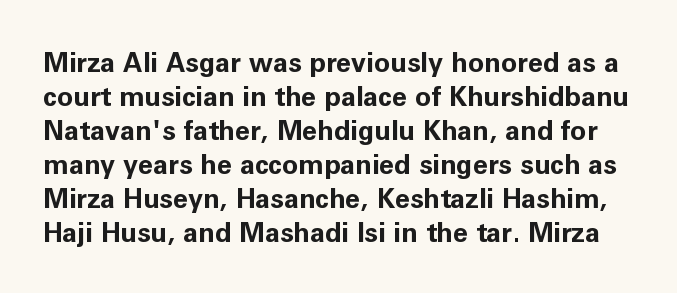
The image shows 27 px bold type, upright; set normal line spacing (1.26x), normal letter spacing, not underlined.
